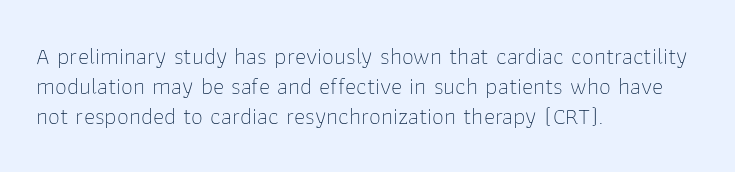
Q: Is the text bold? A: No.
Q: Is the text italic (slanted)? A: No, it is upright.
Q: Is the text underlined? A: No.
Q: How is the paragraph aligned? A: Left-aligned.
Q: Is the spacing between letters normal or unusually wide? A: Normal.
Q: Is the spacing between lines tight, normal or loose? A: Normal.
